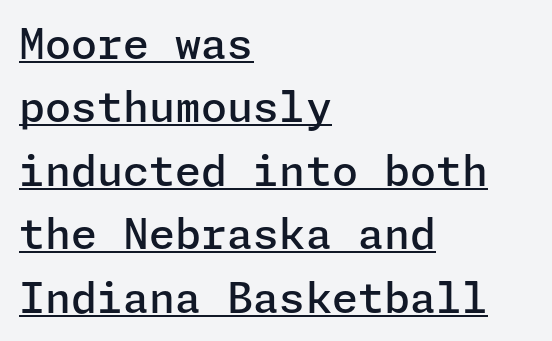
Q: Is the text bold? A: Semi-bold.
Q: Is the text italic (slanted)? A: No, it is upright.
Q: Is the typeface a serif or a sans-serif typeface? A: Sans-serif.
Q: Is the text underlined? A: Yes.
Q: How is the paragraph aligned? A: Left-aligned.
Q: Is the spacing between letters normal or unusually wide? A: Normal.
Q: Is the spacing between lines tight, normal or loose? A: Normal.
Q: Width (condensed, normal, or wide)? A: Normal.
Q: Stroke contrast? A: Low.
Q: x-height? A: Medium.
